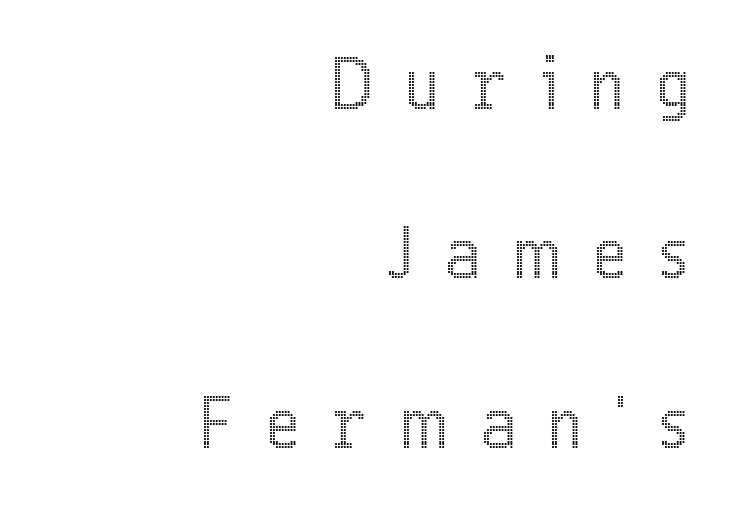
{"italic": "no", "width": "condensed", "x_height": "medium", "monospaced": "no", "underline": "no", "align": "right", "line_spacing": "loose", "line_spacing_ratio": 2.49, "letter_spacing": "wide", "letter_spacing_em": 0.5, "glyph_px": 68}
